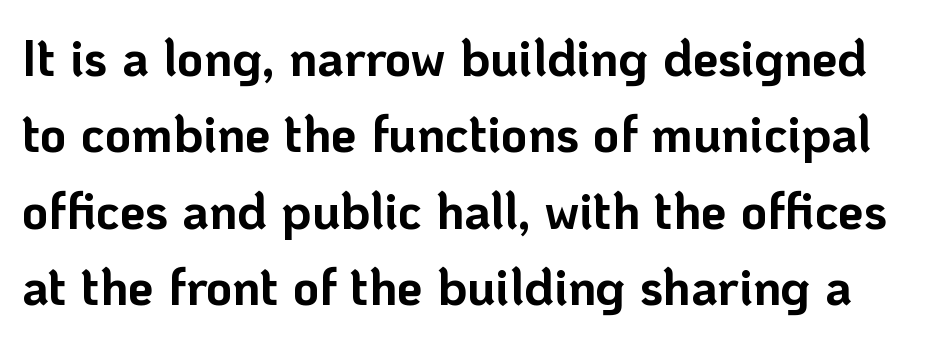
A bare baseline throughout the passage. The passage shown is typed in a proportional face where columns would drift. Heavy, bold letterforms. This block has exactly the height ordinary leading produces. Characters follow at the spacing the type designer built in.
